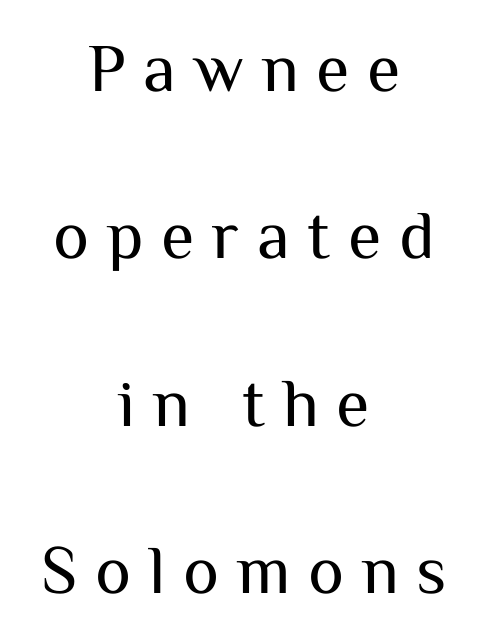
{"serif": "no", "italic": "no", "bold": "no", "weight": "regular", "width": "normal", "stroke_contrast": "medium", "x_height": "medium", "monospaced": "no", "underline": "no", "align": "center", "line_spacing": "loose", "line_spacing_ratio": 2.46, "letter_spacing": "wide", "letter_spacing_em": 0.26, "glyph_px": 68}
